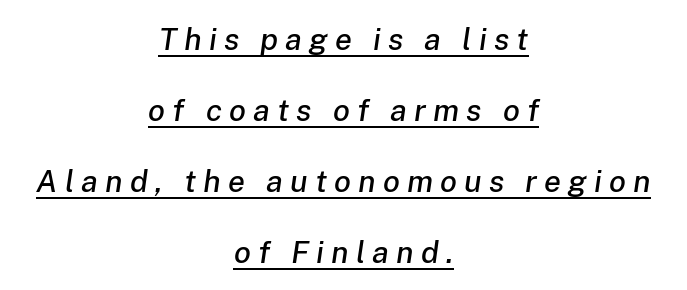
A typographer would call this underscored text. The rendering uses natural spacing where letterforms have individual widths. Honestly, the letter spacing is so wide it's the main thing you notice. Honestly, the rows look like they've been pulled way apart.
